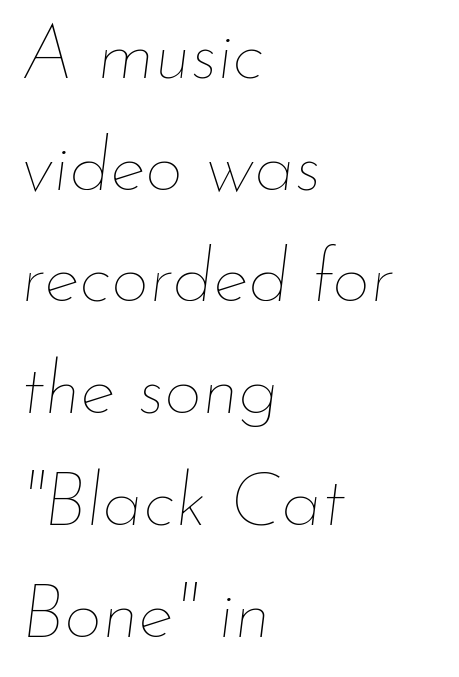
This is oblique type, the kind used for emphasis or titles. Horizontally, the lines are justified to the leading edge only. No extra ink here — the face is not bold. Think of a printed novel: that variable character pitch is what you see here. Beneath every word, the page is bare.
